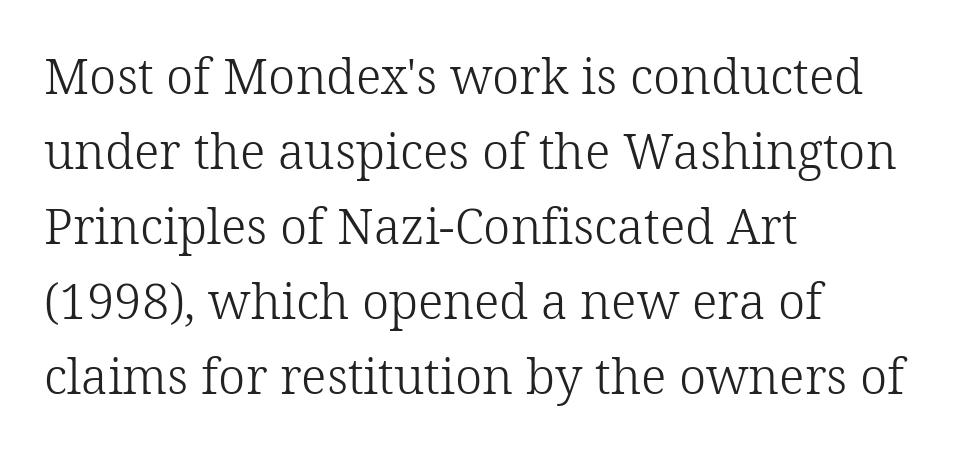
The glyphs are unaccompanied by any horizontal stroke below them. Short and long lines alike share a common starting point at left. Vertical stems look standard width or narrower in stroke. Honestly, the letter spacing is just normal — you wouldn't notice it. Here the designer chose a conventional face with non-uniform glyph widths. The text was rendered using a seriffed face with decorative stroke endings.
